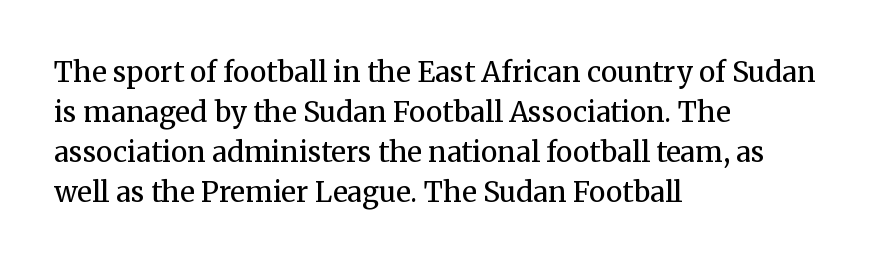
Q: Is the text bold? A: No.
Q: Is the text italic (slanted)? A: No, it is upright.
Q: Is the typeface a serif or a sans-serif typeface? A: Serif.
Q: Is the text underlined? A: No.
Q: How is the paragraph aligned? A: Left-aligned.
Q: Is the spacing between letters normal or unusually wide? A: Normal.
Q: Is the spacing between lines tight, normal or loose? A: Normal.
Q: Width (condensed, normal, or wide)? A: Normal.
Q: Stroke contrast? A: Medium.
Q: x-height? A: Medium.
Q: Monospaced? A: No.
